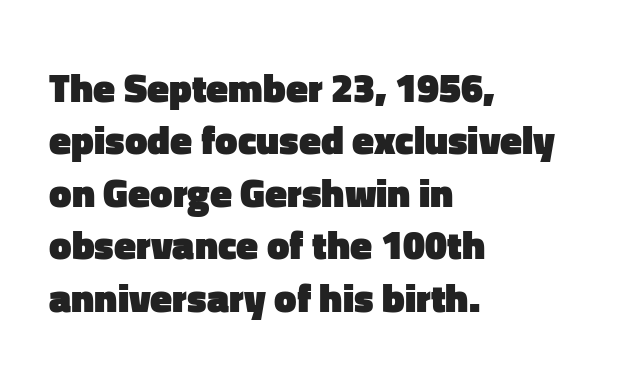
Every row of glyphs begins at an identical x-position on the left. A typesetter would call this leading conventional body-copy spacing. This is roman type, the default non-slanted kind. Is the type bold? Yes — the strokes are clearly thick and heavy.
